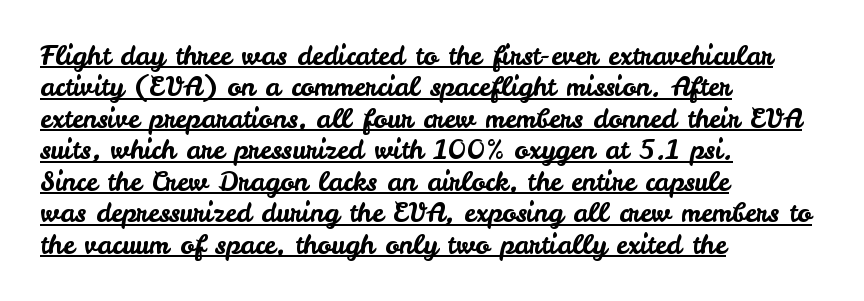
The image shows 26 px text type; set left-aligned, line spacing 1.21x, normal letter spacing, underlined.
